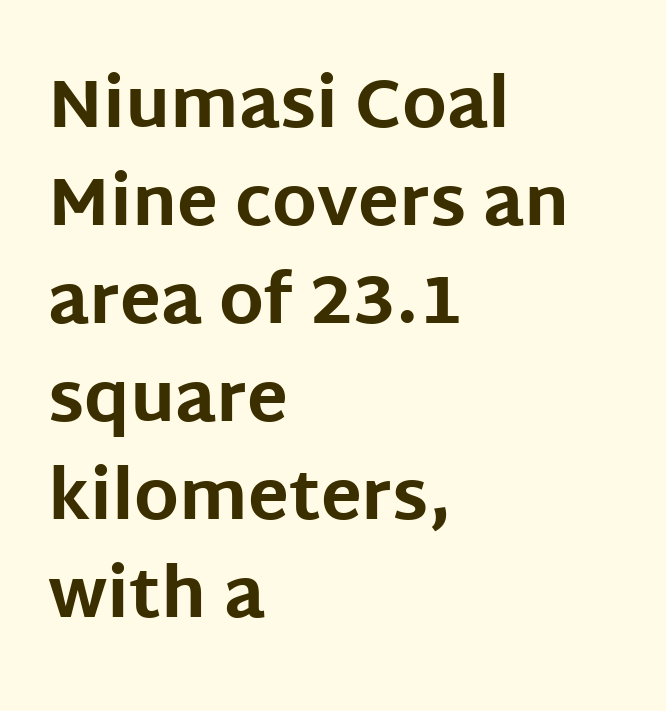
The image shows 68 px bold sans-serif type, upright; set left-aligned, normal line spacing (1.44x), normal letter spacing, not underlined; low stroke contrast and a large x-height.
